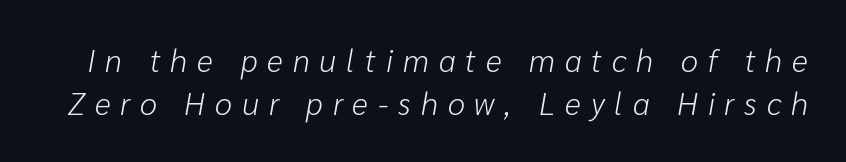
Slanted lettering throughout. Notice how descenders clear the ascenders below comfortably — that's standard leading. Each row of text sits above clean, open space. The face used here is proportionally spaced, like ordinary book or web type. On a weight scale, this lands at 450 or below. Here the glyphs are tracked loosely, breaking word shapes into spaced letters.
